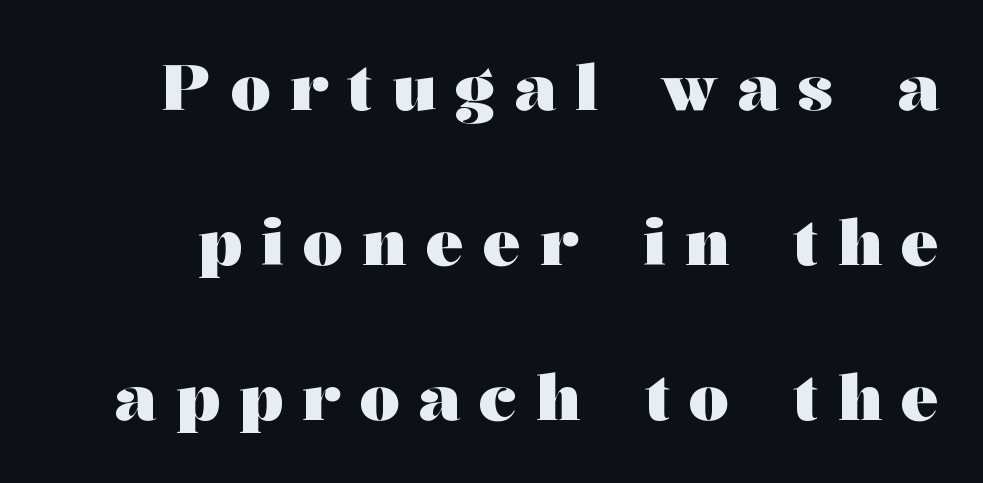
{"serif": "yes", "italic": "no", "bold": "yes", "weight": "heavy", "width": "wide", "stroke_contrast": "medium", "x_height": "medium", "monospaced": "no", "underline": "no", "line_spacing": "loose", "line_spacing_ratio": 2.46, "letter_spacing": "wide", "letter_spacing_em": 0.31, "glyph_px": 63}
